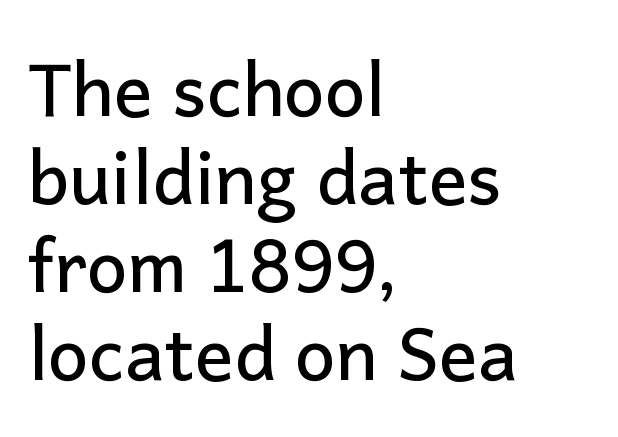
Serifs: no, the terminals of the letterforms are clean. What stands out about the letter spacing? Nothing — it is the standard amount. A bare baseline throughout the passage. A typesetter would call this proportional, since set widths differ per character.
